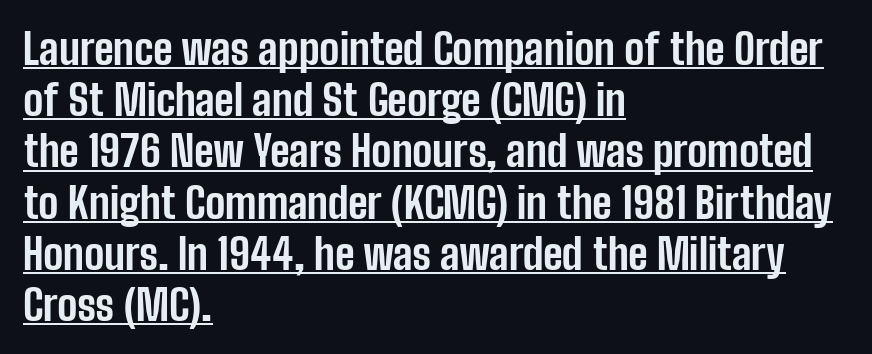
Q: Is the text bold? A: Yes.
Q: Is the text italic (slanted)? A: No, it is upright.
Q: Is the typeface a serif or a sans-serif typeface? A: Sans-serif.
Q: Is the text underlined? A: Yes.
Q: How is the paragraph aligned? A: Left-aligned.
Q: Is the spacing between letters normal or unusually wide? A: Normal.
Q: Width (condensed, normal, or wide)? A: Condensed.
Q: Stroke contrast? A: Low.
Q: x-height? A: Medium.
Q: Monospaced? A: No.
